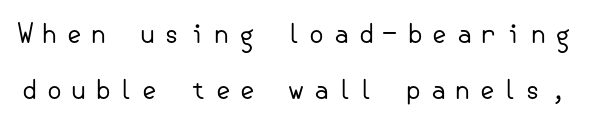
Q: Is the text bold? A: No.
Q: Is the text italic (slanted)? A: No, it is upright.
Q: Is the text underlined? A: No.
Q: Is the spacing between letters normal or unusually wide? A: Unusually wide.
Q: Is the spacing between lines tight, normal or loose? A: Loose.
